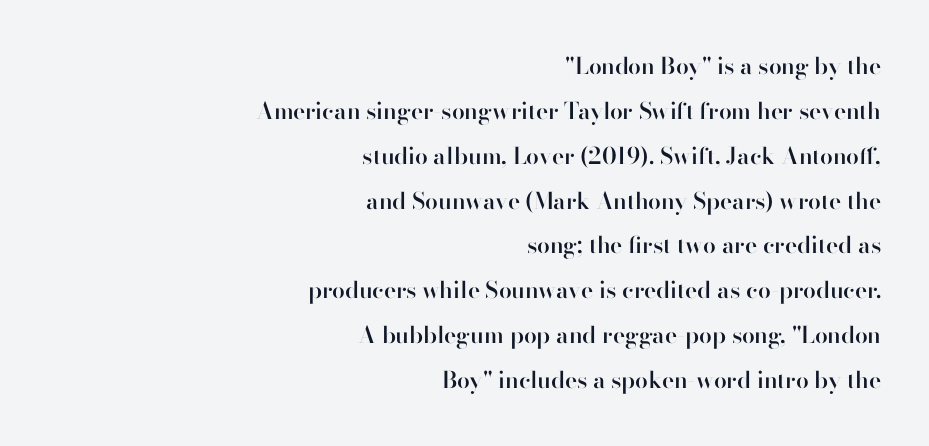
The image shows 23 px text type, upright; set right-aligned, loose line spacing (1.95x), normal letter spacing, not underlined.
